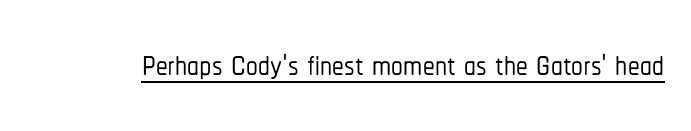
Proportional: the letters do not fall into vertical columns. Does a line run under the words? Yes, clearly. Upright lettering throughout. The face used here is a sans, in the tradition of grotesques and geometrics.
